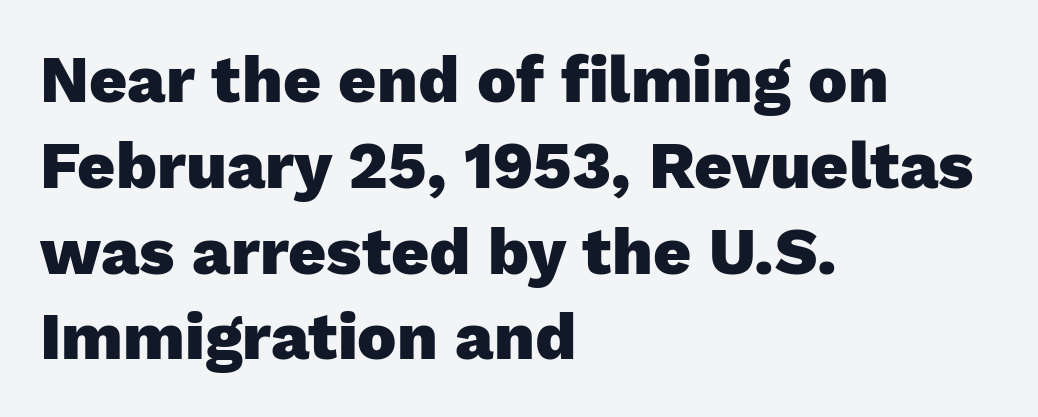
Q: Is the text bold? A: Yes.
Q: Is the text italic (slanted)? A: No, it is upright.
Q: Is the typeface a serif or a sans-serif typeface? A: Sans-serif.
Q: Is the text underlined? A: No.
Q: How is the paragraph aligned? A: Left-aligned.
Q: Is the spacing between letters normal or unusually wide? A: Normal.
Q: Is the spacing between lines tight, normal or loose? A: Normal.
Q: Width (condensed, normal, or wide)? A: Normal.
Q: Stroke contrast? A: Low.
Q: x-height? A: Medium.
Q: Monospaced? A: No.
